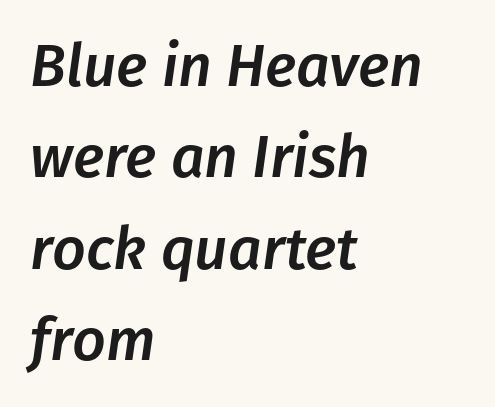
Q: Is the text italic (slanted)? A: Yes, it leans right by about 8 degrees.
Q: Is the text underlined? A: No.
Q: How is the paragraph aligned? A: Left-aligned.
Q: Is the spacing between letters normal or unusually wide? A: Normal.
Q: Is the spacing between lines tight, normal or loose? A: Normal.
Q: Width (condensed, normal, or wide)? A: Normal.
Q: Stroke contrast? A: Low.
Q: x-height? A: Medium.
Q: Monospaced? A: No.
